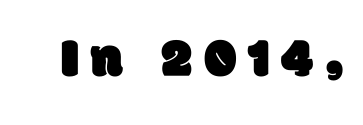
{"serif": "no", "width": "normal", "stroke_contrast": "low", "x_height": "large", "monospaced": "no", "underline": "no", "letter_spacing": "wide", "letter_spacing_em": 0.22, "glyph_px": 56}
